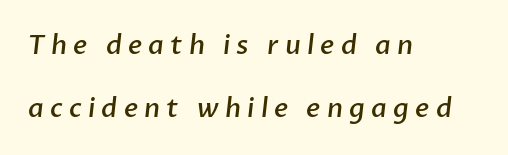
{"bold": "semi", "underline": "no", "align": "left", "line_spacing": "loose", "line_spacing_ratio": 2.41, "letter_spacing": "wide", "letter_spacing_em": 0.24, "glyph_px": 26}
